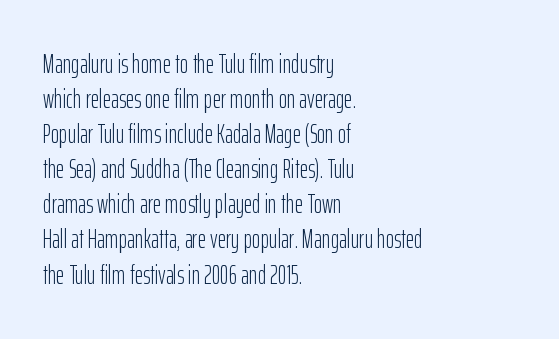
The image shows 26 px text type, upright; set left-aligned, normal line spacing (1.35x), normal letter spacing, not underlined.
